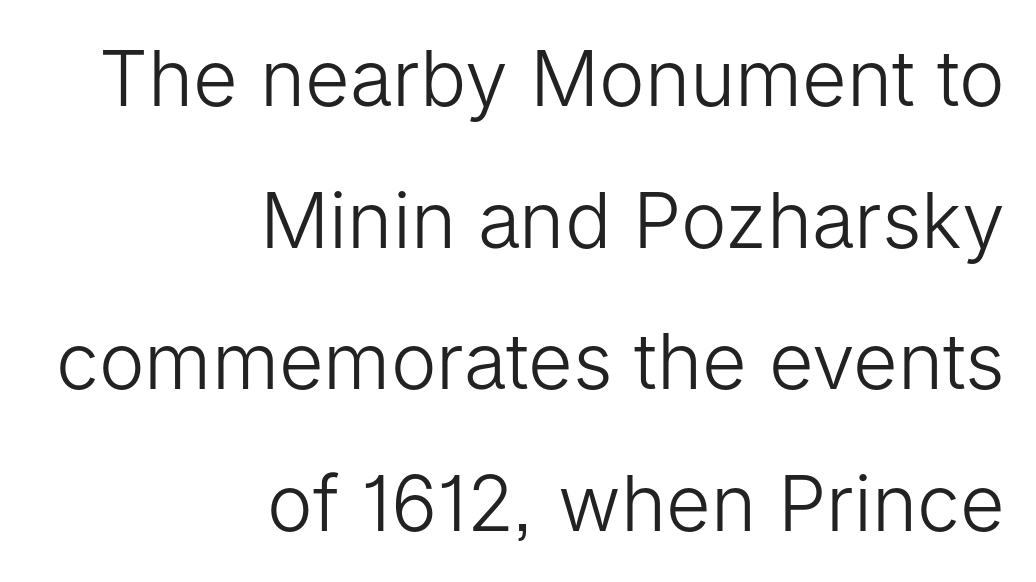
{"serif": "no", "italic": "no", "bold": "no", "weight": "light", "width": "normal", "stroke_contrast": "low", "x_height": "medium", "monospaced": "no", "underline": "no", "align": "right", "line_spacing_ratio": 1.84, "letter_spacing": "normal", "letter_spacing_em": 0.0, "glyph_px": 77}
